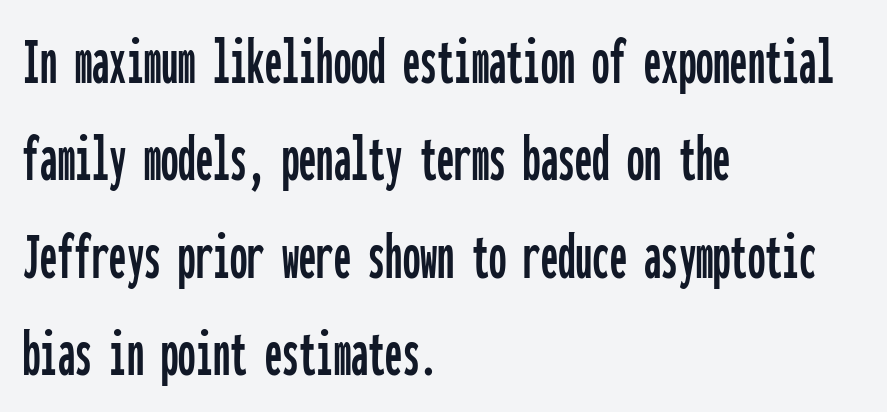
Q: Is the text italic (slanted)? A: No, it is upright.
Q: Is the typeface a serif or a sans-serif typeface? A: Sans-serif.
Q: Is the text underlined? A: No.
Q: How is the paragraph aligned? A: Left-aligned.
Q: Is the spacing between letters normal or unusually wide? A: Normal.
Q: Is the spacing between lines tight, normal or loose? A: Normal.
Q: Width (condensed, normal, or wide)? A: Condensed.
Q: Stroke contrast? A: Low.
Q: x-height? A: Medium.
Q: Monospaced? A: Yes.
